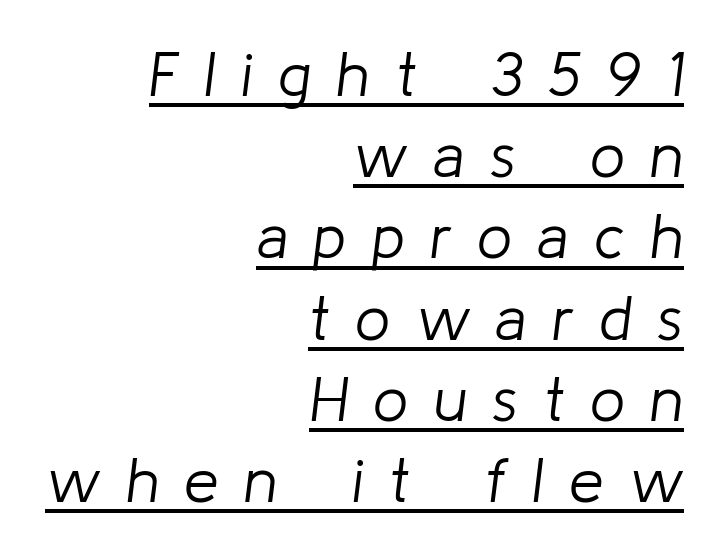
{"italic": "yes", "lean": "right", "slant_degrees": 8, "bold": "no", "weight": "light", "width": "normal", "stroke_contrast": "low", "x_height": "medium", "monospaced": "no", "underline": "yes", "align": "right", "line_spacing": "normal", "line_spacing_ratio": 1.31, "letter_spacing": "wide", "letter_spacing_em": 0.41, "glyph_px": 62}
